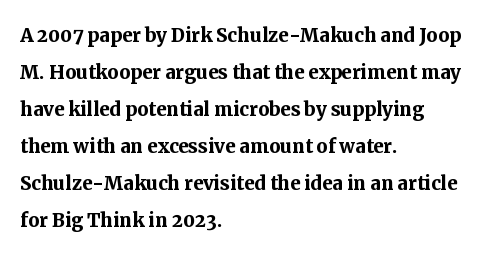
Horizontally, the lines are justified to the leading edge only. These words are printed bold, with thick strokes throughout. These lines sit exactly where default settings would place them. Every character sits straight up, as roman type does. Beneath every word, the page is bare.
